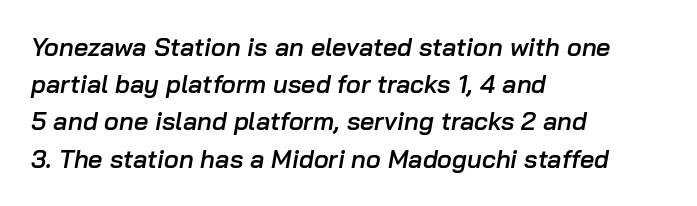
The image shows 25 px text type, italic (leaning right); set left-aligned, normal line spacing (1.49x), normal letter spacing, not underlined.
